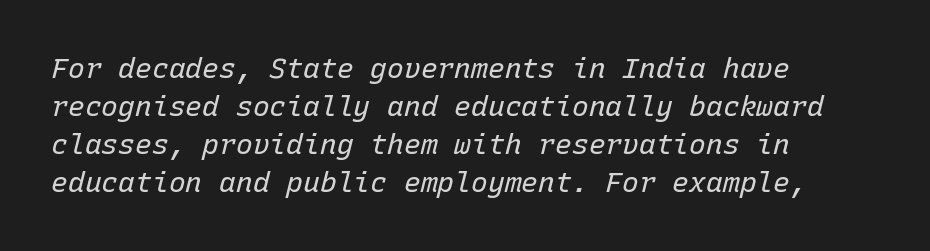
This sample has the even, mechanical cadence of fixed-width lettering. The gap between lines stays unmarked. If you drew a line through each stem, it would be angled. Successive baselines arrive at the customary interval. The ragged edge is on the right, which tells us the setting is flush left.
